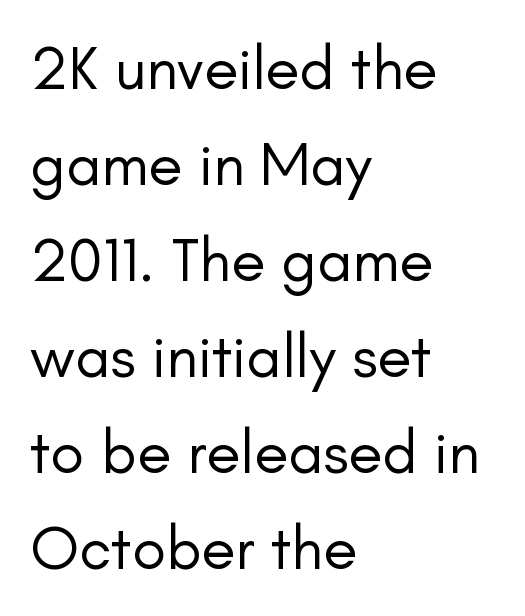
{"serif": "no", "italic": "no", "bold": "no", "weight": "regular", "width": "normal", "stroke_contrast": "low", "x_height": "small", "monospaced": "no", "underline": "no", "align": "left", "line_spacing": "normal", "line_spacing_ratio": 1.55, "letter_spacing": "normal", "letter_spacing_em": 0.0, "glyph_px": 62}
